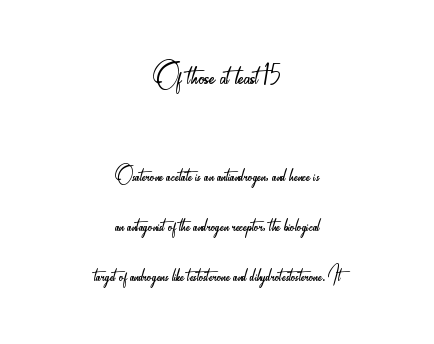
Q: Is the text bold? A: No.
Q: Is the text italic (slanted)? A: Yes.
Q: Is the typeface a serif or a sans-serif typeface? A: Sans-serif.
Q: Is the text underlined? A: No.
Q: How is the paragraph aligned? A: Centered.
Q: Is the spacing between letters normal or unusually wide? A: Normal.
Q: Which block of text is set in a larger size, the first (top) or the second (bottom)? A: The first (top) one.
Q: Width (condensed, normal, or wide)? A: Condensed.
Q: Stroke contrast? A: Low.
Q: x-height? A: Small.
Q: Monospaced? A: No.
